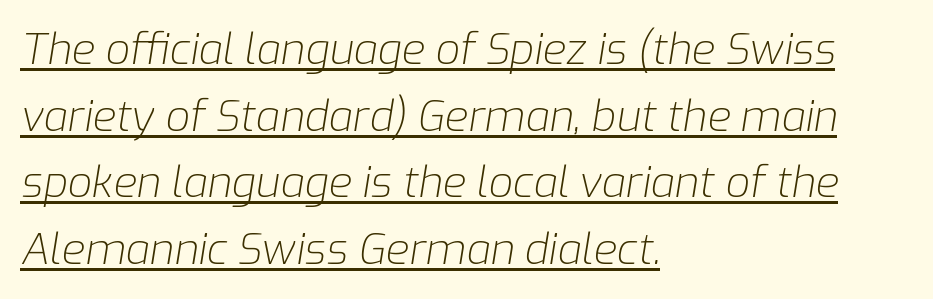
Q: Is the text bold? A: No.
Q: Is the text italic (slanted)? A: Yes, it leans right by about 9 degrees.
Q: Is the text underlined? A: Yes.
Q: How is the paragraph aligned? A: Left-aligned.
Q: Is the spacing between letters normal or unusually wide? A: Normal.
Q: Is the spacing between lines tight, normal or loose? A: Normal.
Q: Width (condensed, normal, or wide)? A: Normal.
Q: Stroke contrast? A: Low.
Q: x-height? A: Medium.
Q: Monospaced? A: No.
